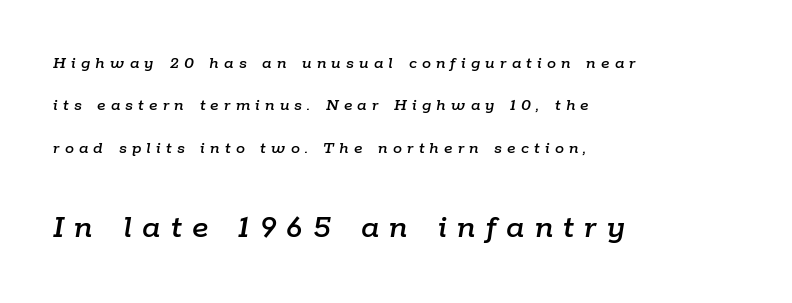
{"italic": "yes", "lean": "right", "slant_degrees": 9, "width": "normal", "stroke_contrast": "low", "x_height": "medium", "monospaced": "no", "underline": "no", "align": "left", "line_spacing": "loose", "line_spacing_ratio": 2.36, "letter_spacing": "wide", "letter_spacing_em": 0.29, "larger_block": "second", "size_ratio": 1.94, "glyph_px": 35}
